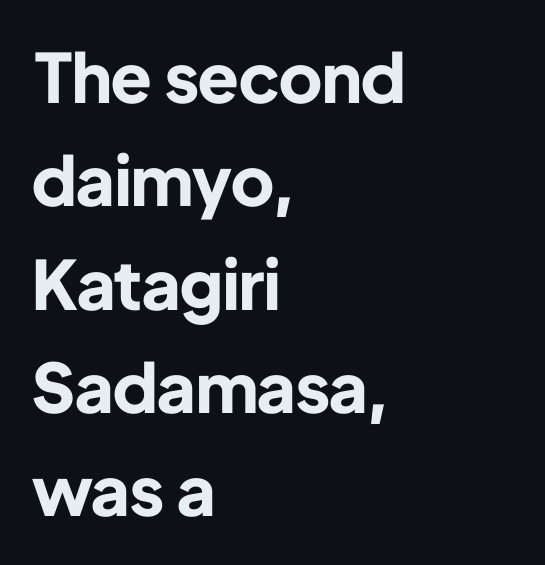
Q: Is the text bold? A: Yes.
Q: Is the text italic (slanted)? A: No, it is upright.
Q: Is the typeface a serif or a sans-serif typeface? A: Sans-serif.
Q: Is the text underlined? A: No.
Q: How is the paragraph aligned? A: Left-aligned.
Q: Is the spacing between letters normal or unusually wide? A: Normal.
Q: Is the spacing between lines tight, normal or loose? A: Normal.
Q: Width (condensed, normal, or wide)? A: Normal.
Q: Stroke contrast? A: Low.
Q: x-height? A: Medium.
Q: Monospaced? A: No.
